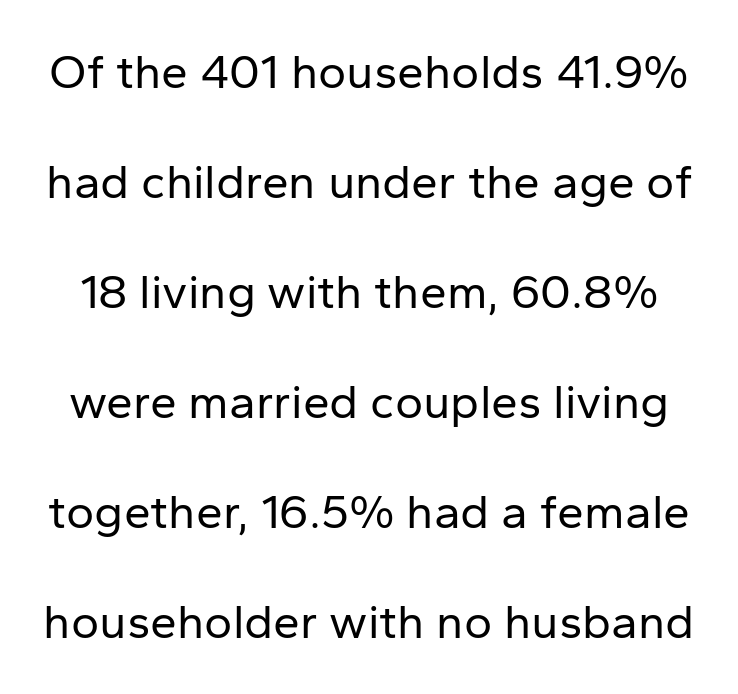
Widely set lines give the paragraph a tall, airy silhouette. Every character sits straight up, as roman type does. Default kerning and tracking; the words read as compact shapes. Think of a printed novel: that variable character pitch is what you see here. Stroke thickness stays within the range of a standard reading face or lighter. Typographically, this falls in the sans-serif category.
